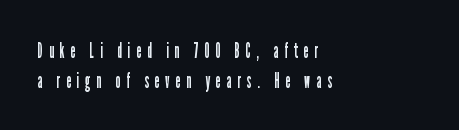
Q: Is the text bold? A: No.
Q: Is the text italic (slanted)? A: No, it is upright.
Q: Is the text underlined? A: No.
Q: How is the paragraph aligned? A: Left-aligned.
Q: Is the spacing between letters normal or unusually wide? A: Unusually wide.
Q: Is the spacing between lines tight, normal or loose? A: Normal.
